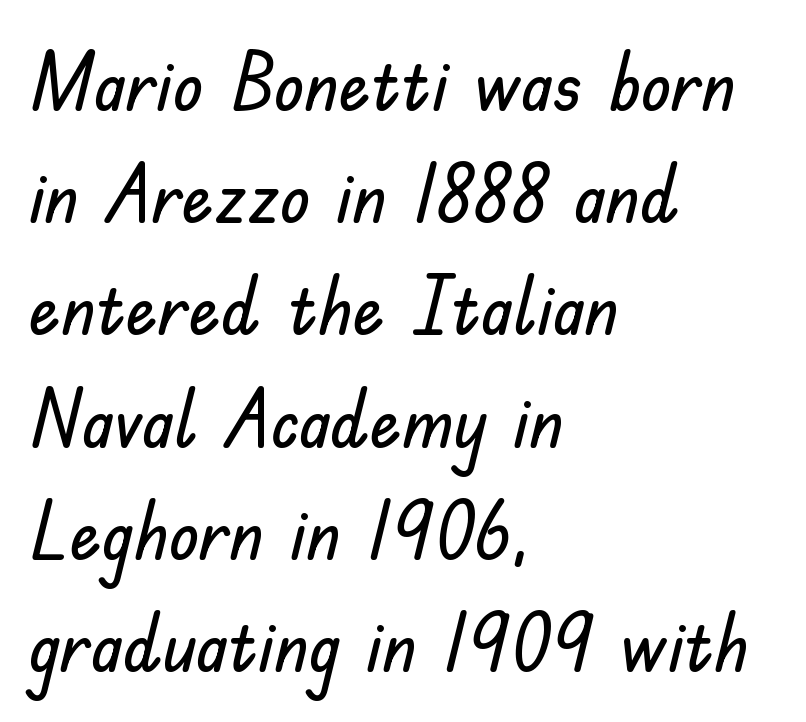
In terms of letterspacing, this is plain default setting. The lines in this sample share a left origin and differ only in where they stop. Looks like regular typesetting: each glyph gets only the width it needs. Observe the absence of serifs on each vertical stroke in this sample.
